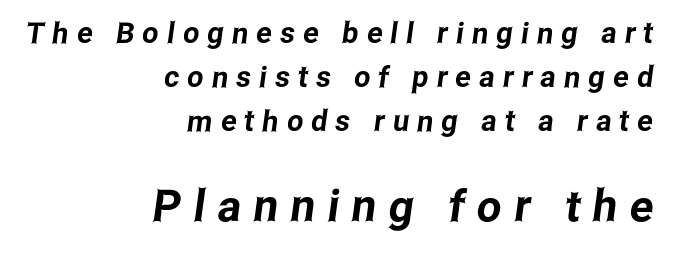
The composition opens small and finishes big. Varying glyph widths throughout — classic text-font behaviour. Does extra space separate the letters? Yes, quite a lot of it. Grotesque or geometric, the face here clearly has no serifs. The lines sit at an ordinary, default distance from one another. Plain, unruled lines of type.
